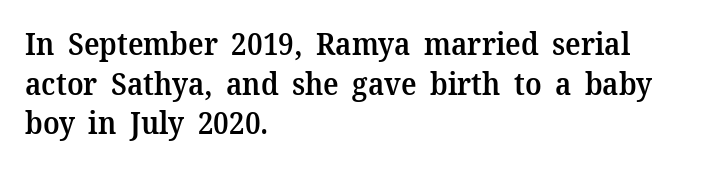
{"serif": "yes", "italic": "no", "bold": "semi", "weight": "semibold", "width": "normal", "stroke_contrast": "medium", "x_height": "medium", "monospaced": "no", "underline": "no", "align": "left", "line_spacing": "normal", "line_spacing_ratio": 1.32, "letter_spacing": "normal", "letter_spacing_em": 0.0, "glyph_px": 30}
